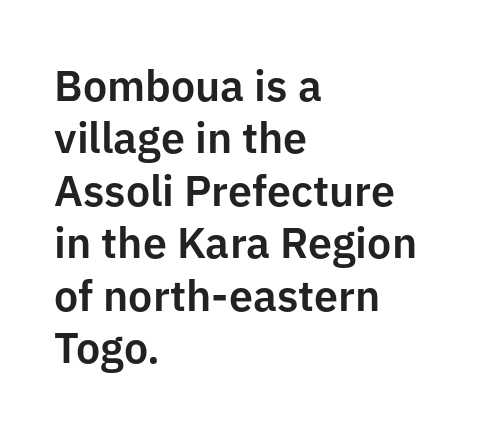
{"serif": "no", "italic": "no", "width": "normal", "stroke_contrast": "low", "x_height": "medium", "monospaced": "no", "underline": "no", "align": "left", "line_spacing_ratio": 1.22, "letter_spacing": "normal", "letter_spacing_em": 0.0, "glyph_px": 43}
